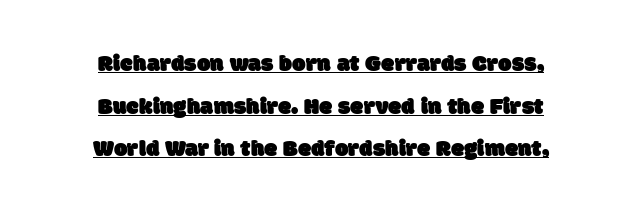
The image shows 24 px text type; set centered, line spacing 1.78x, normal letter spacing, underlined.
